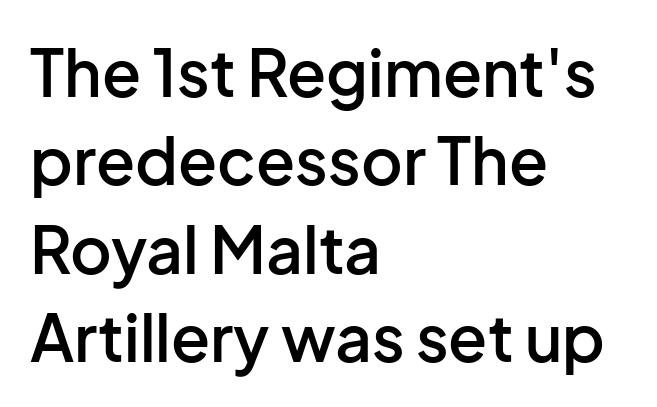
{"serif": "no", "italic": "no", "bold": "semi", "weight": "semibold", "width": "normal", "stroke_contrast": "low", "x_height": "medium", "monospaced": "no", "underline": "no", "align": "left", "line_spacing": "normal", "line_spacing_ratio": 1.38, "letter_spacing": "normal", "letter_spacing_em": 0.0, "glyph_px": 64}
